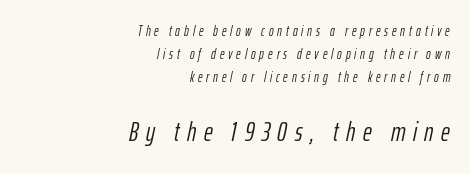
Only glyphs here, with clear space below each row. Bigger letters appear in the bottom chunk; the top chunk is reduced. The letters are slanted; this is an italic face. Vertically, the passage feels balanced, rows spaced as you'd expect. The letterforms sit at book weight or below.
